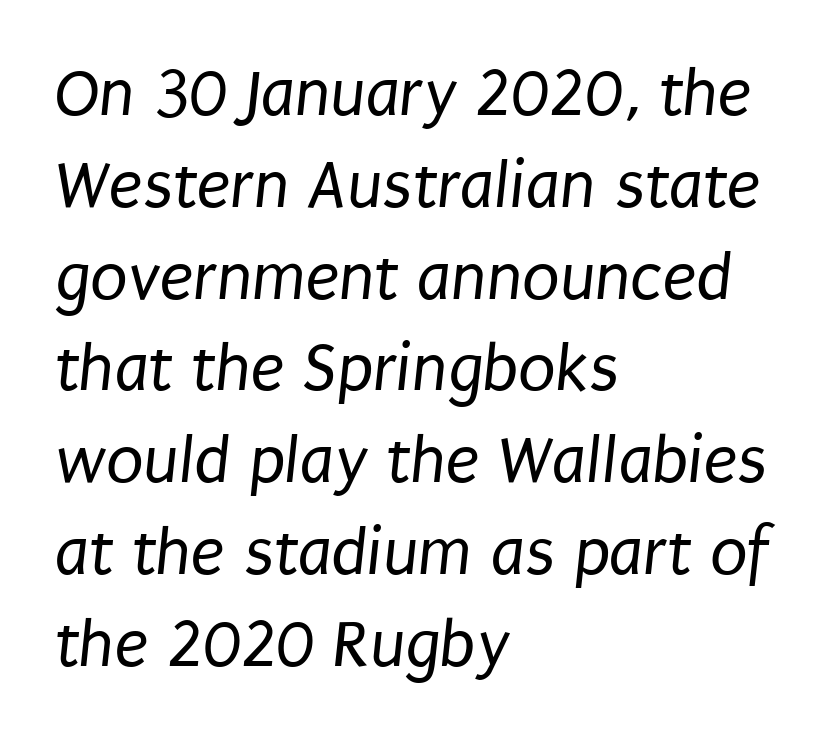
The image shows 69 px regular-weight, condensed sans-serif type; set left-aligned, normal line spacing (1.33x), normal letter spacing, not underlined; low stroke contrast and a large x-height.
